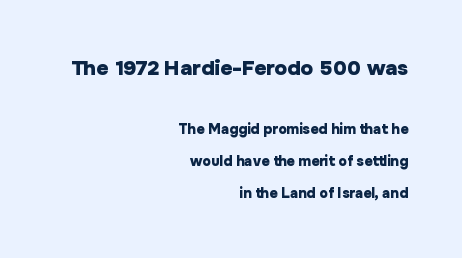
{"italic": "no", "bold": "yes", "underline": "no", "align": "right", "line_spacing": "loose", "line_spacing_ratio": 2.32, "letter_spacing": "normal", "letter_spacing_em": 0.0, "larger_block": "first", "size_ratio": 1.5, "glyph_px": 21}
